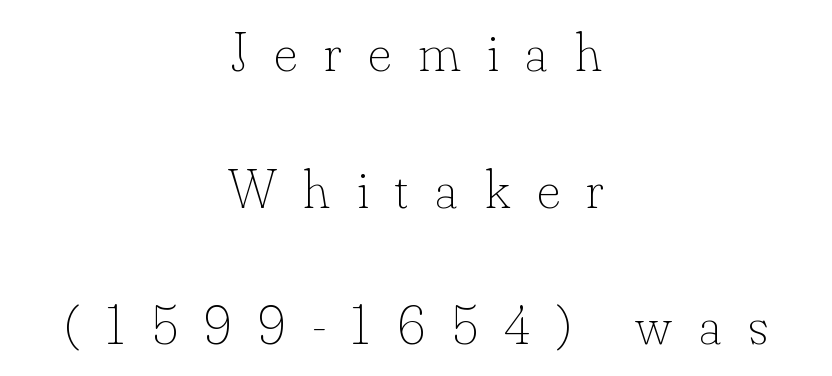
The image shows 56 px thin type, upright; set centered, loose line spacing (2.44x), unusually wide letter spacing (+0.48 em), not underlined; low stroke contrast and a small x-height.
